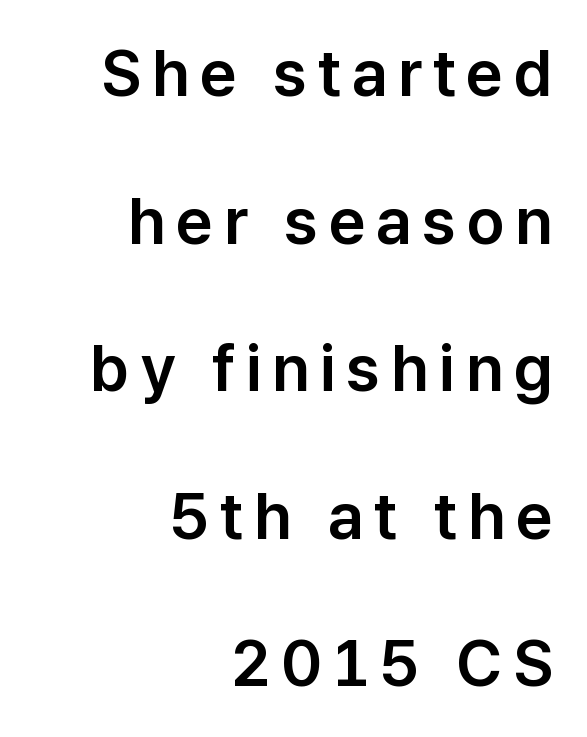
This sample is right-justified, so line beginnings fall wherever the words allow. Do the characters align in a grid? No, the font is proportional. Descender tails drop into unmarked territory. The axis of the letterforms is exactly vertical. Widely set lines give the paragraph a tall, airy silhouette. This rendering employs a face without finishing strokes, i.e., a sans-serif.
